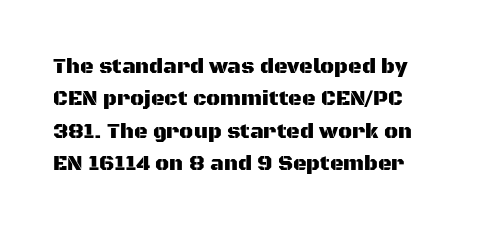
Q: Is the text italic (slanted)? A: No, it is upright.
Q: Is the text underlined? A: No.
Q: How is the paragraph aligned? A: Left-aligned.
Q: Is the spacing between letters normal or unusually wide? A: Normal.
Q: Is the spacing between lines tight, normal or loose? A: Normal.
